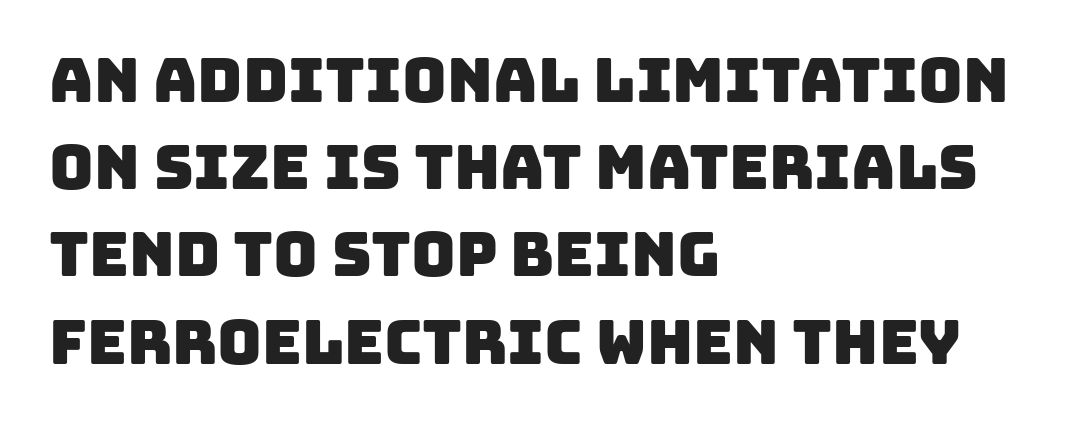
Q: Is the typeface a serif or a sans-serif typeface? A: Sans-serif.
Q: Is the text underlined? A: No.
Q: How is the paragraph aligned? A: Left-aligned.
Q: Is the spacing between letters normal or unusually wide? A: Normal.
Q: Is the spacing between lines tight, normal or loose? A: Normal.
Q: Width (condensed, normal, or wide)? A: Normal.
Q: Stroke contrast? A: Low.
Q: x-height? A: Large.
Q: Monospaced? A: No.
